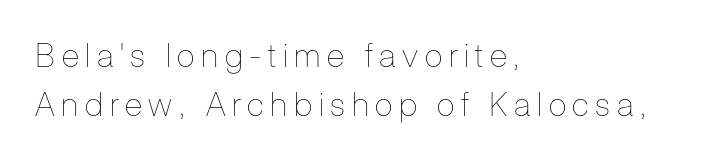
Italic? Not at all — the glyphs are vertical. How would I describe the line gaps? Plain and ordinary. The words here are not underlined. The paragraph has a hard left edge and a soft right edge. You could not count columns in this text — the font is proportionally spaced. Look at the tracking — it's clearly loosened, letters drifting apart.
